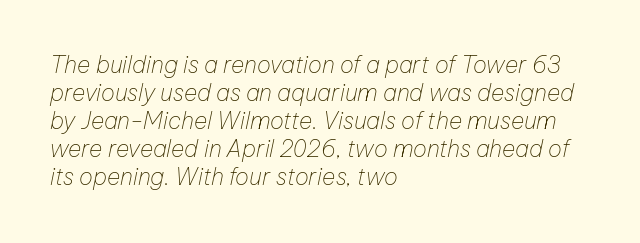
The image shows 23 px text type, italic (leaning right); set left-aligned, line spacing 1.22x, normal letter spacing, not underlined.
